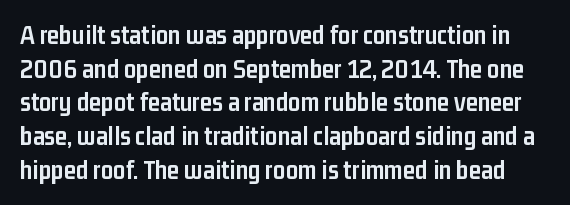
The image shows 27 px bold type, upright; set normal line spacing (1.25x), normal letter spacing, not underlined.
